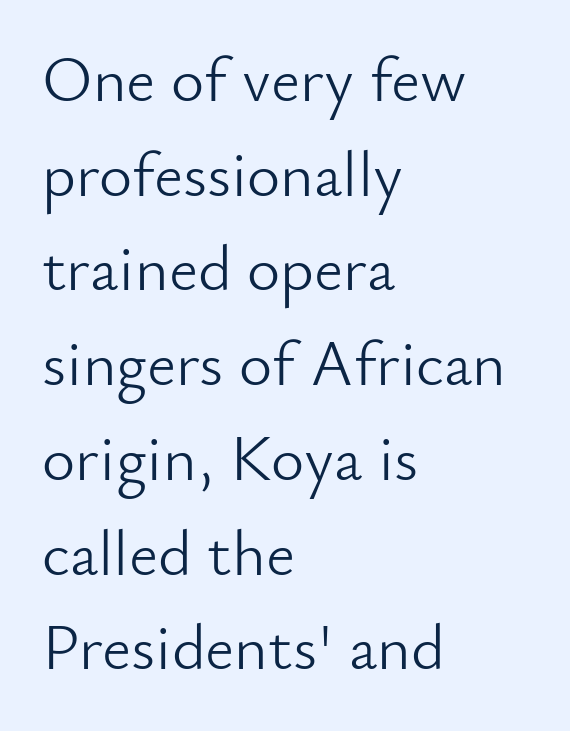
{"serif": "no", "italic": "no", "bold": "no", "weight": "light", "width": "normal", "stroke_contrast": "low", "x_height": "small", "monospaced": "no", "underline": "no", "align": "left", "line_spacing": "normal", "line_spacing_ratio": 1.48, "letter_spacing": "normal", "letter_spacing_em": 0.0, "glyph_px": 64}
